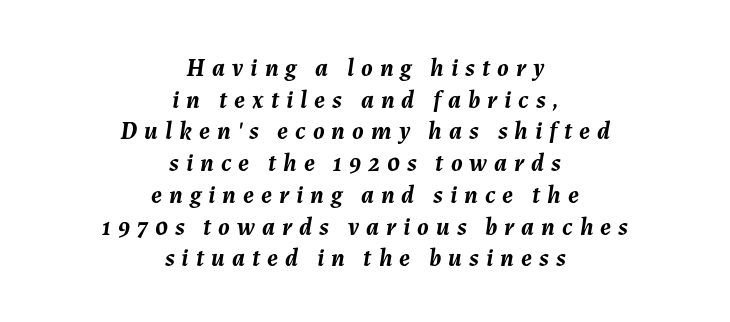
Q: Is the text bold? A: Yes.
Q: Is the text italic (slanted)? A: Yes, it leans right by about 7 degrees.
Q: Is the text underlined? A: No.
Q: How is the paragraph aligned? A: Centered.
Q: Is the spacing between letters normal or unusually wide? A: Unusually wide.
Q: Is the spacing between lines tight, normal or loose? A: Normal.
